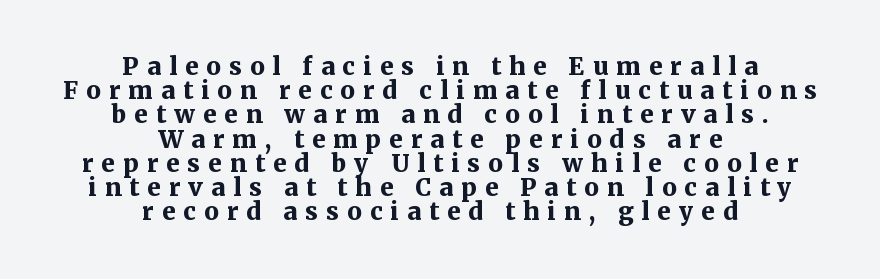
Unlike italic type, these characters show no tilt at all. Honestly, the rows look squashed on top of each other. This rendering widens character spacing well past its baseline value. The typesetter chose a symmetrical, centered arrangement here. The space directly below the letters is spotless. Pretty heavy lettering here — definitely bold.
